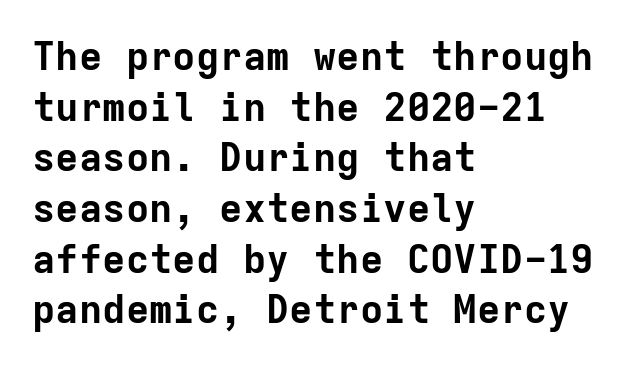
{"serif": "no", "italic": "no", "bold": "yes", "weight": "bold", "width": "normal", "stroke_contrast": "low", "x_height": "medium", "monospaced": "yes", "underline": "no", "align": "left", "line_spacing": "normal", "line_spacing_ratio": 1.3, "letter_spacing": "normal", "letter_spacing_em": 0.0, "glyph_px": 39}
